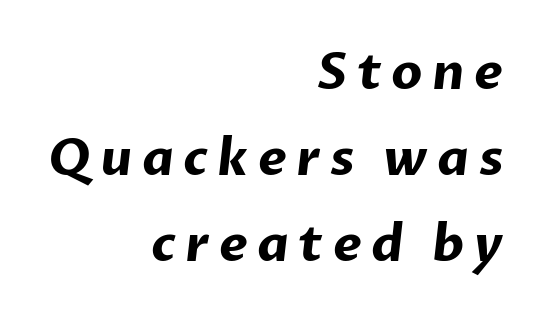
The image shows 50 px bold sans-serif type; set right-aligned, line spacing 1.72x, not underlined; low stroke contrast and a medium x-height.
